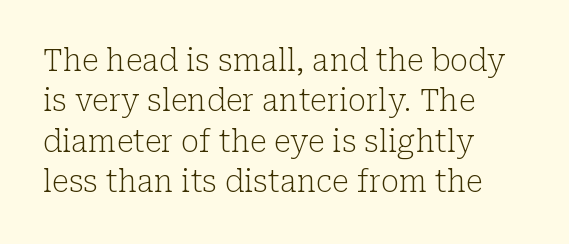
Q: Is the text bold? A: No.
Q: Is the text italic (slanted)? A: No, it is upright.
Q: Is the typeface a serif or a sans-serif typeface? A: Serif.
Q: Is the text underlined? A: No.
Q: How is the paragraph aligned? A: Left-aligned.
Q: Is the spacing between letters normal or unusually wide? A: Normal.
Q: Is the spacing between lines tight, normal or loose? A: Normal.
Q: Width (condensed, normal, or wide)? A: Normal.
Q: Stroke contrast? A: Low.
Q: x-height? A: Medium.
Q: Monospaced? A: No.
